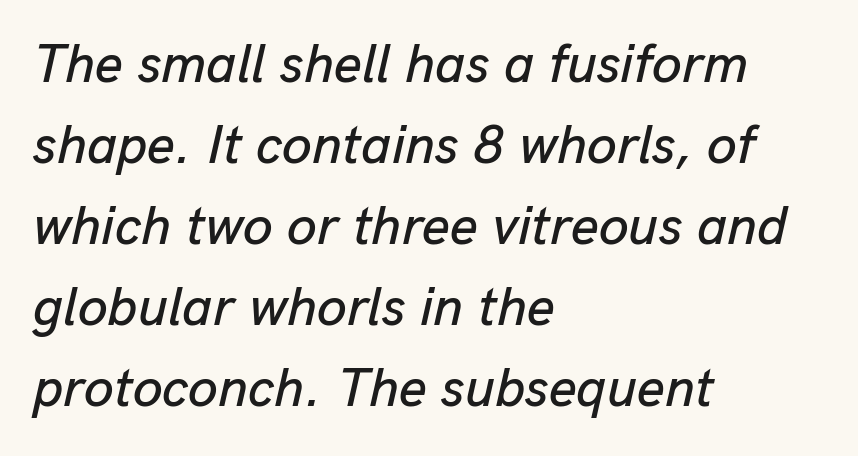
{"italic": "yes", "lean": "right", "slant_degrees": 13, "width": "normal", "stroke_contrast": "low", "x_height": "medium", "monospaced": "no", "underline": "no", "align": "left", "line_spacing": "normal", "line_spacing_ratio": 1.5, "letter_spacing": "normal", "letter_spacing_em": 0.0, "glyph_px": 54}
